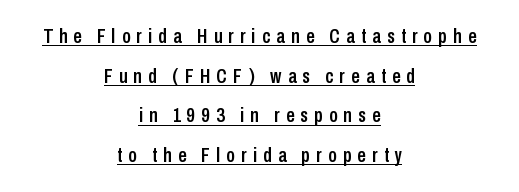
The image shows 21 px text type, upright; set centered, line spacing 1.89x, unusually wide letter spacing (+0.3 em), underlined.
